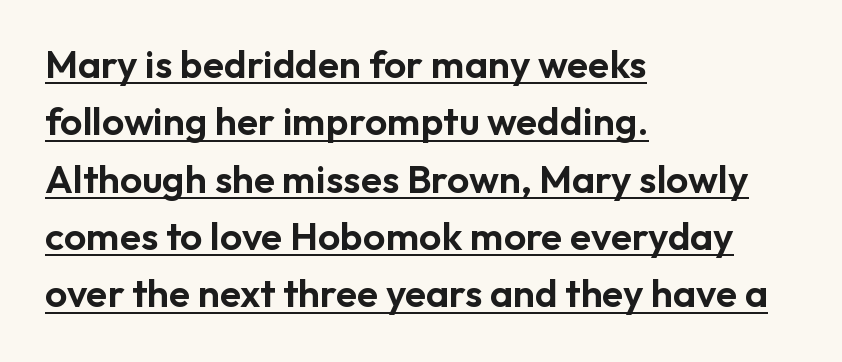
Q: Is the text italic (slanted)? A: No, it is upright.
Q: Is the typeface a serif or a sans-serif typeface? A: Sans-serif.
Q: Is the text underlined? A: Yes.
Q: How is the paragraph aligned? A: Left-aligned.
Q: Is the spacing between letters normal or unusually wide? A: Normal.
Q: Is the spacing between lines tight, normal or loose? A: Normal.
Q: Width (condensed, normal, or wide)? A: Normal.
Q: Stroke contrast? A: Low.
Q: x-height? A: Medium.
Q: Monospaced? A: No.
